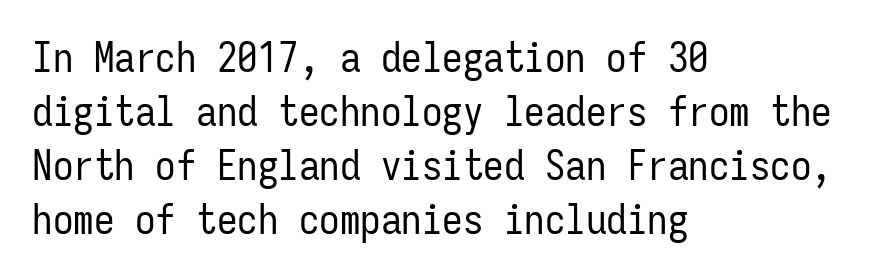
The image shows 41 px regular-weight, condensed sans-serif type, upright, monospaced; set left-aligned, normal line spacing (1.32x), normal letter spacing, not underlined; low stroke contrast and a medium x-height.
